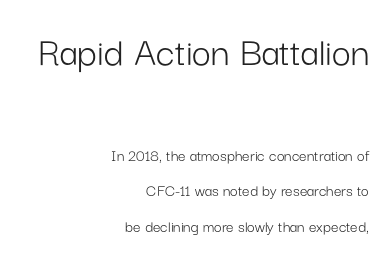
The image shows 42 px light sans-serif type, upright; set right-aligned, loose line spacing (2.1x), normal letter spacing, not underlined; the first (top) block is 2.47x larger; low stroke contrast and a medium x-height.
